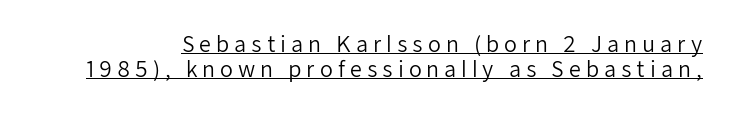
The image shows 21 px text type, upright; set line spacing 1.18x, unusually wide letter spacing (+0.23 em), underlined.
